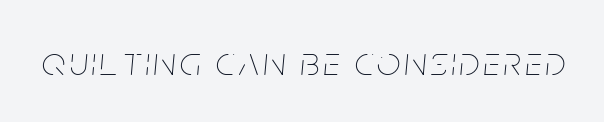
Stroke mass is kept to a normal reading level or below. If you drew a line through each stem, it would be angled. Quick note: underline off. The rendering uses natural spacing where letterforms have individual widths.
